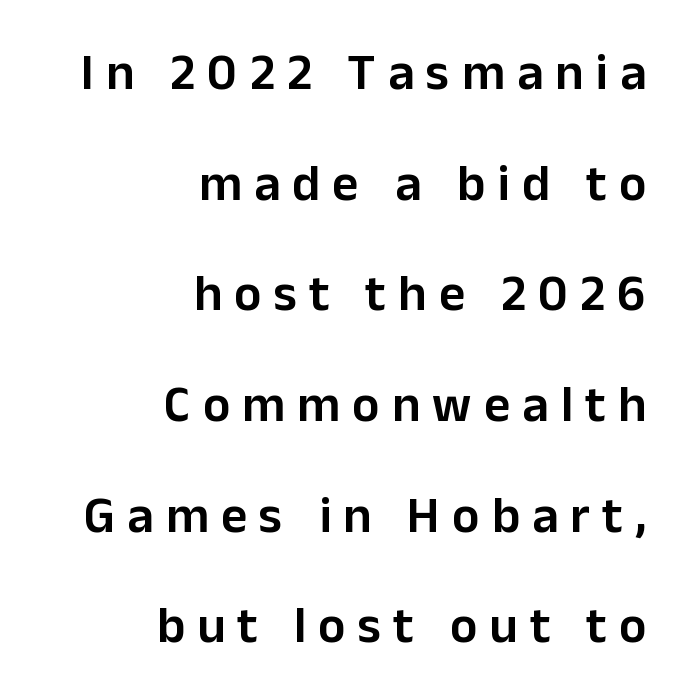
Q: Is the text bold? A: Semi-bold.
Q: Is the text italic (slanted)? A: No, it is upright.
Q: Is the typeface a serif or a sans-serif typeface? A: Sans-serif.
Q: Is the text underlined? A: No.
Q: How is the paragraph aligned? A: Right-aligned.
Q: Is the spacing between letters normal or unusually wide? A: Unusually wide.
Q: Is the spacing between lines tight, normal or loose? A: Loose.
Q: Width (condensed, normal, or wide)? A: Normal.
Q: Stroke contrast? A: Low.
Q: x-height? A: Medium.
Q: Monospaced? A: No.
